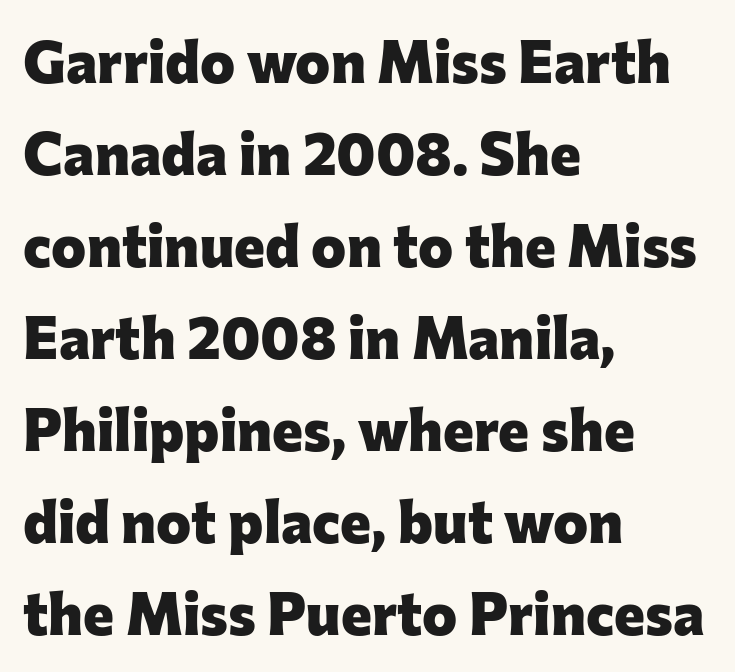
Summary of weight: heavy, a full bold. The rendering keeps characters at their native spacing. It's the straight-up-and-down kind of type. Descender tails drop into unmarked territory. Reading down the column, the eye jumps a familiar distance to each next line.
